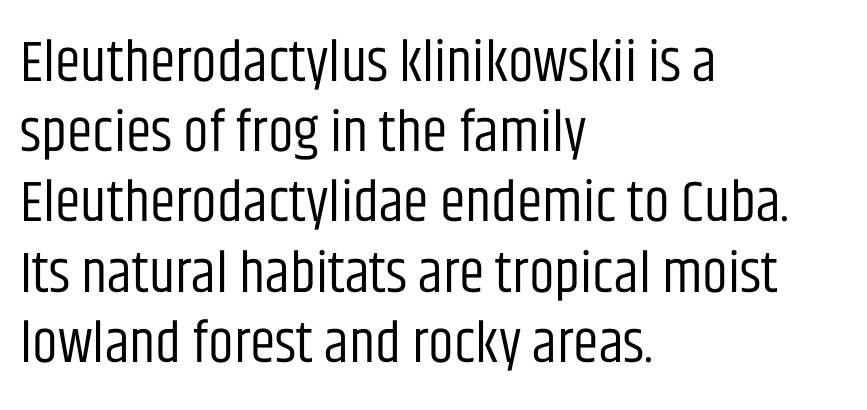
The passage shown has conventional tracking throughout. The specimen reads as upright at a glance. Do the characters align in a grid? No, the font is proportional. A classic flush-left, rag-right setting is used for this passage. Honestly, there is no underline to notice here at all. Is the type heavy? It reads as light-to-regular instead.
